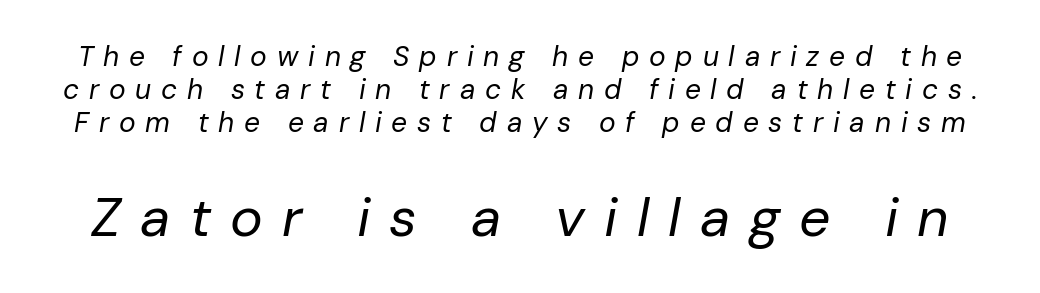
The font's italic variant was chosen for this text. Of the two passages, the one underneath uses the larger point size. The baseline area is clear. A typesetter would call this heavily tracked-out type.
